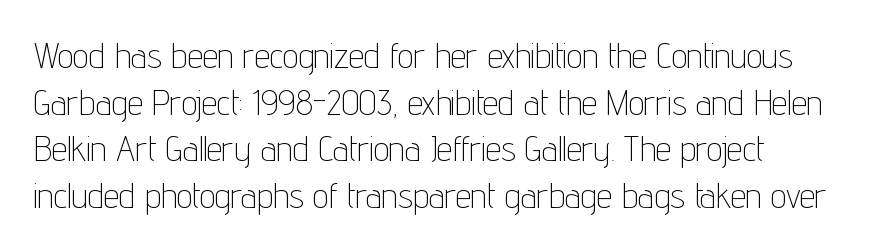
The image shows 35 px thin, condensed sans-serif type, upright; set left-aligned, normal line spacing (1.33x), normal letter spacing, not underlined; low stroke contrast and a medium x-height.
